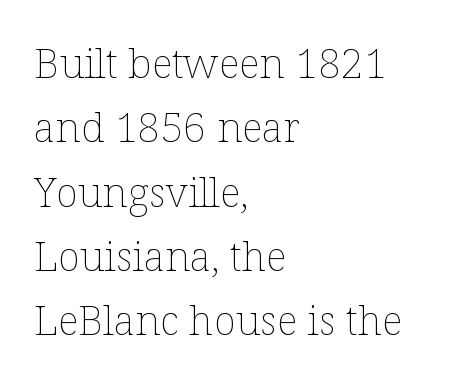
Q: Is the text bold? A: No.
Q: Is the text italic (slanted)? A: No, it is upright.
Q: Is the text underlined? A: No.
Q: How is the paragraph aligned? A: Left-aligned.
Q: Is the spacing between letters normal or unusually wide? A: Normal.
Q: Is the spacing between lines tight, normal or loose? A: Normal.
Q: Width (condensed, normal, or wide)? A: Normal.
Q: Stroke contrast? A: Low.
Q: x-height? A: Medium.
Q: Monospaced? A: No.
